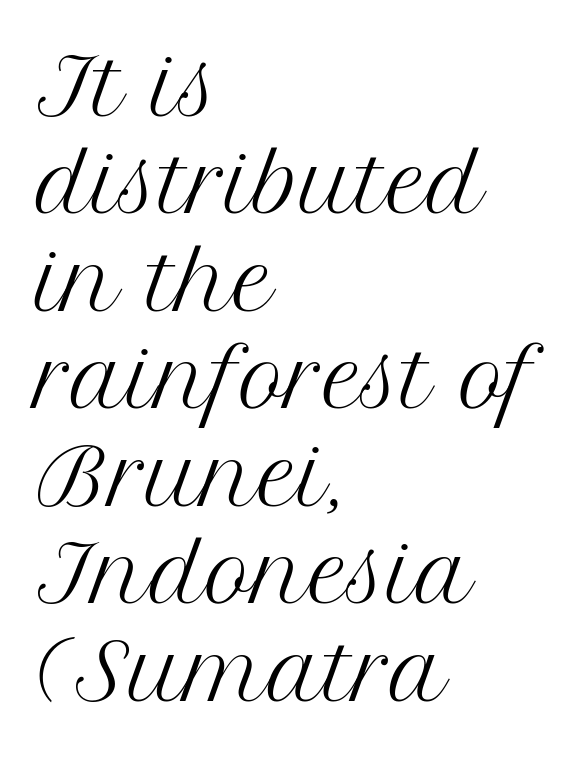
This rendering features lettering with no underline. The line-height multiplier appears to be the usual default. One-word summary of the alignment: left.
